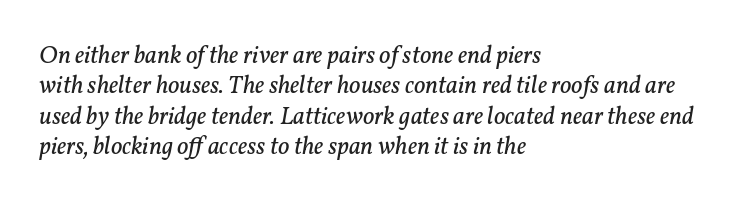
{"italic": "yes", "lean": "right", "slant_degrees": 11, "bold": "no", "underline": "no", "align": "left", "line_spacing_ratio": 1.22, "letter_spacing": "normal", "letter_spacing_em": 0.0, "glyph_px": 25}
